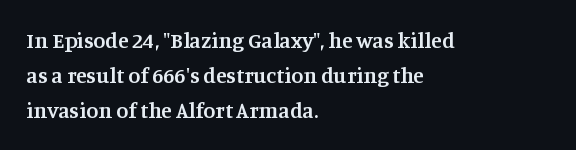
The image shows 22 px text type, upright; set left-aligned, normal line spacing (1.58x), normal letter spacing, not underlined.
